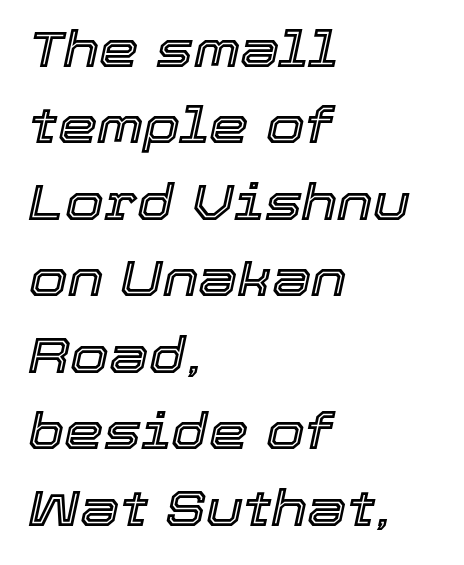
What's the leading like? Ordinary, nothing unusual. Tall strokes in this sample are angled rather than plumb. A bare baseline throughout the passage. The rag falls on the right side of this text block.
